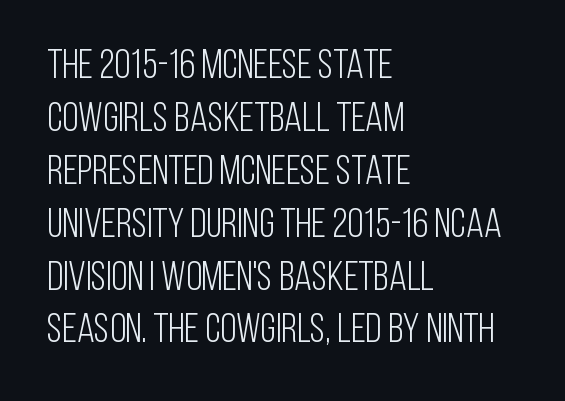
Q: Is the text bold? A: No.
Q: Is the text italic (slanted)? A: No, it is upright.
Q: Is the typeface a serif or a sans-serif typeface? A: Sans-serif.
Q: Is the text underlined? A: No.
Q: How is the paragraph aligned? A: Left-aligned.
Q: Is the spacing between letters normal or unusually wide? A: Normal.
Q: Is the spacing between lines tight, normal or loose? A: Normal.
Q: Width (condensed, normal, or wide)? A: Condensed.
Q: Stroke contrast? A: Low.
Q: x-height? A: Large.
Q: Monospaced? A: No.
